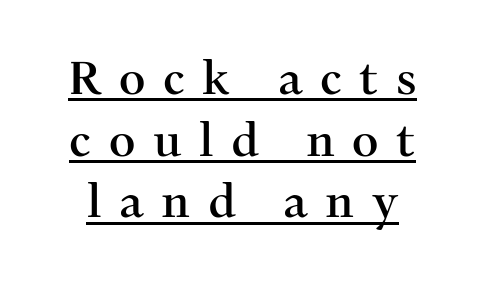
Q: Is the text italic (slanted)? A: No, it is upright.
Q: Is the typeface a serif or a sans-serif typeface? A: Serif.
Q: Is the text underlined? A: Yes.
Q: Is the spacing between letters normal or unusually wide? A: Unusually wide.
Q: Is the spacing between lines tight, normal or loose? A: Normal.
Q: Width (condensed, normal, or wide)? A: Normal.
Q: Stroke contrast? A: Medium.
Q: x-height? A: Medium.
Q: Monospaced? A: No.
